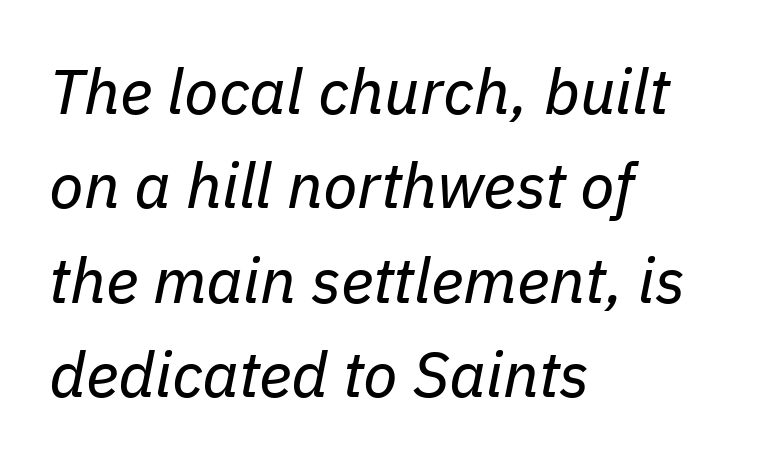
When letters slant like this, we call the style italic. In terms of leading, this rendering sits right in the middle. In CSS terms this would be text-align: left. The typeface has the unassuming heft of standard copy or less. In terms of letterspacing, this is plain default setting.
